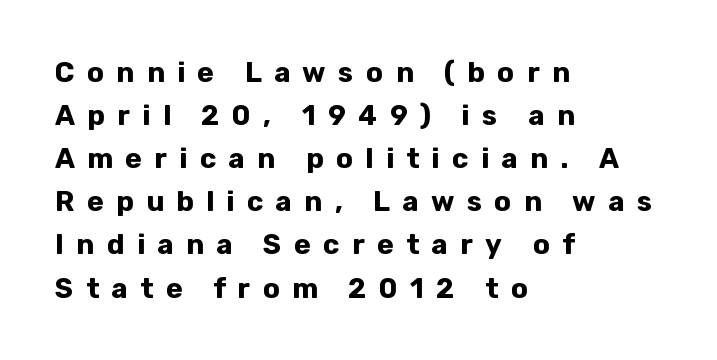
{"serif": "no", "italic": "no", "bold": "yes", "weight": "bold", "width": "normal", "stroke_contrast": "low", "x_height": "medium", "monospaced": "no", "underline": "no", "align": "left", "line_spacing": "normal", "line_spacing_ratio": 1.54, "letter_spacing": "wide", "letter_spacing_em": 0.44, "glyph_px": 28}
